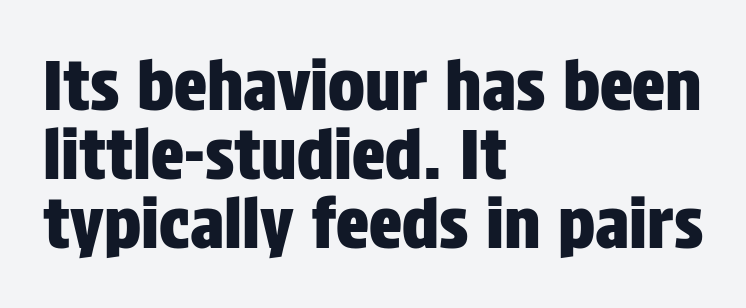
{"serif": "no", "italic": "no", "width": "condensed", "stroke_contrast": "low", "x_height": "large", "monospaced": "no", "underline": "no", "align": "left", "line_spacing": "tight", "line_spacing_ratio": 1.0, "letter_spacing": "normal", "letter_spacing_em": 0.0, "glyph_px": 69}
